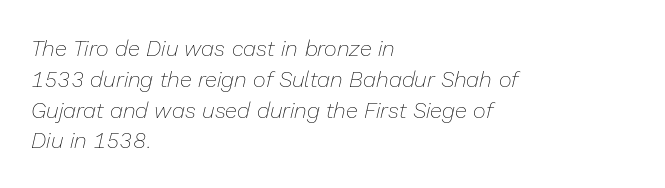
The image shows 22 px text type, italic (leaning right); set left-aligned, normal line spacing (1.4x), normal letter spacing, not underlined.
